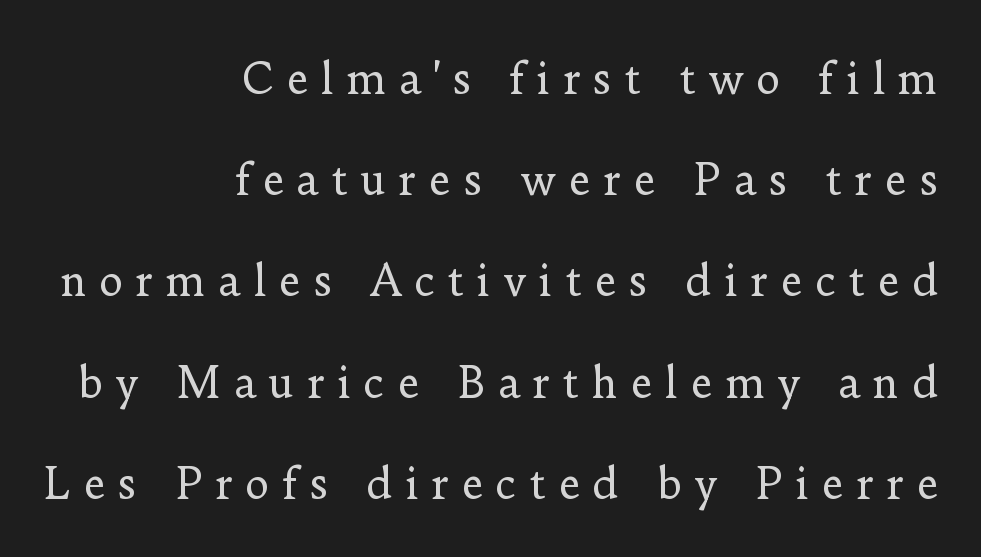
Compared with typical body copy, the letter spacing here is much looser. Examine the stroke ends and you'll spot serifs. The setting favours the right margin, as signatures and pull-quotes sometimes do. Unlike italic type, these characters show no tilt at all.
